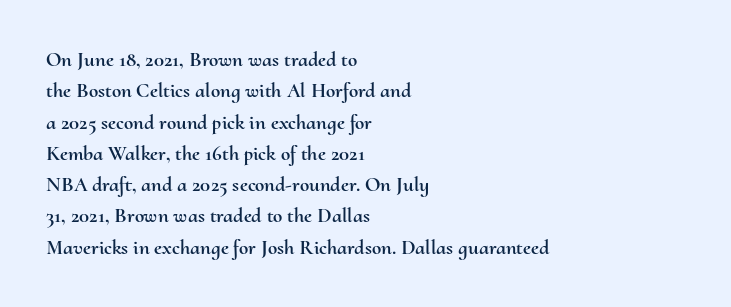
The image shows 21 px text type, upright; set left-aligned, normal line spacing (1.49x), normal letter spacing, not underlined.
